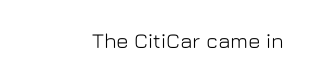
The image shows 21 px text type, upright; set right-aligned, normal letter spacing, not underlined.
